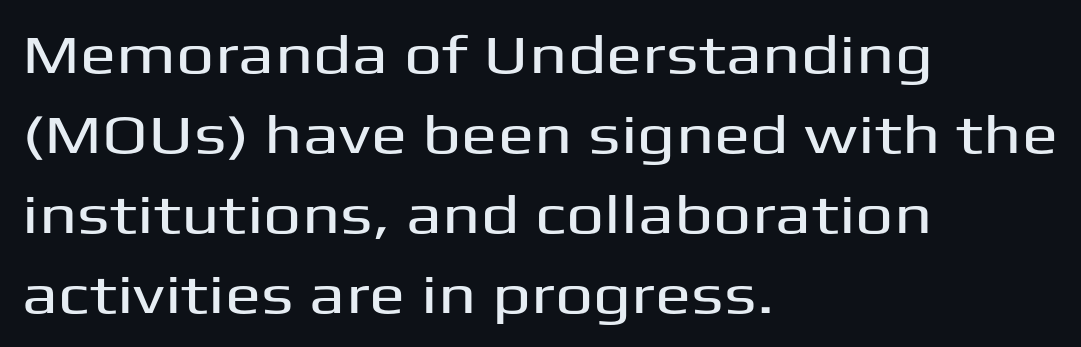
Q: Is the text italic (slanted)? A: No, it is upright.
Q: Is the typeface a serif or a sans-serif typeface? A: Sans-serif.
Q: Is the text underlined? A: No.
Q: How is the paragraph aligned? A: Left-aligned.
Q: Is the spacing between letters normal or unusually wide? A: Normal.
Q: Is the spacing between lines tight, normal or loose? A: Normal.
Q: Width (condensed, normal, or wide)? A: Wide.
Q: Stroke contrast? A: Medium.
Q: x-height? A: Medium.
Q: Monospaced? A: No.
